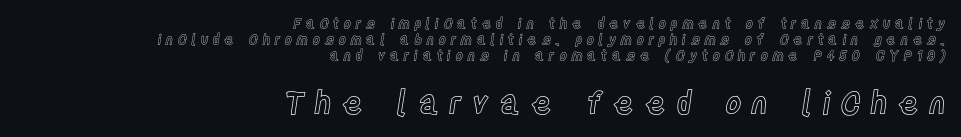
Does extra space separate the letters? Yes, quite a lot of it. Descender tails drop into unmarked territory. The face used here is proportionally spaced, like ordinary book or web type. Teacher's note: observe the even right margin — that is flush-right alignment.
